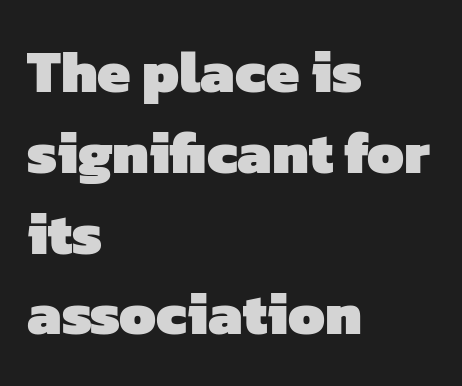
The image shows 59 px heavy sans-serif type; set left-aligned, normal line spacing (1.37x), normal letter spacing, not underlined; low stroke contrast and a medium x-height.
